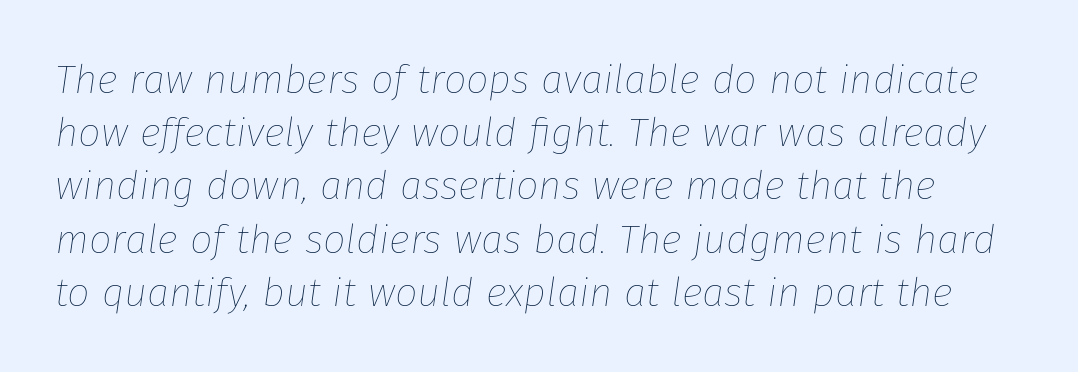
How would I describe the line gaps? Plain and ordinary. The face looks like a standard text weight, possibly lighter. Tall strokes in this sample are angled rather than plumb. The face used here is proportionally spaced, like ordinary book or web type.
